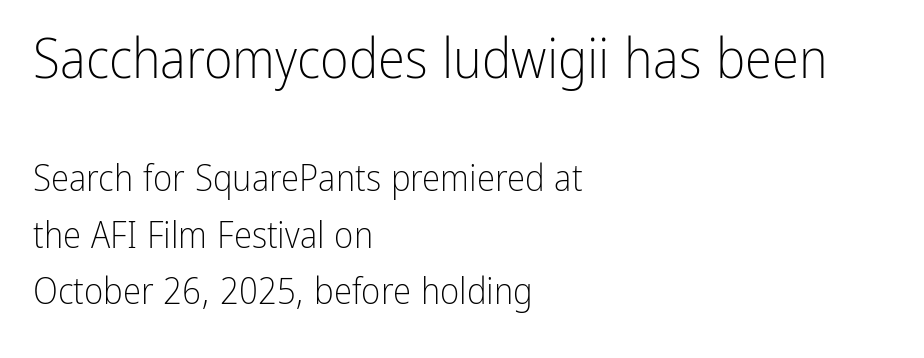
{"serif": "no", "italic": "no", "bold": "no", "weight": "light", "width": "condensed", "stroke_contrast": "low", "x_height": "medium", "monospaced": "no", "underline": "no", "align": "left", "line_spacing": "normal", "line_spacing_ratio": 1.53, "letter_spacing": "normal", "letter_spacing_em": 0.0, "larger_block": "first", "size_ratio": 1.49, "glyph_px": 55}
